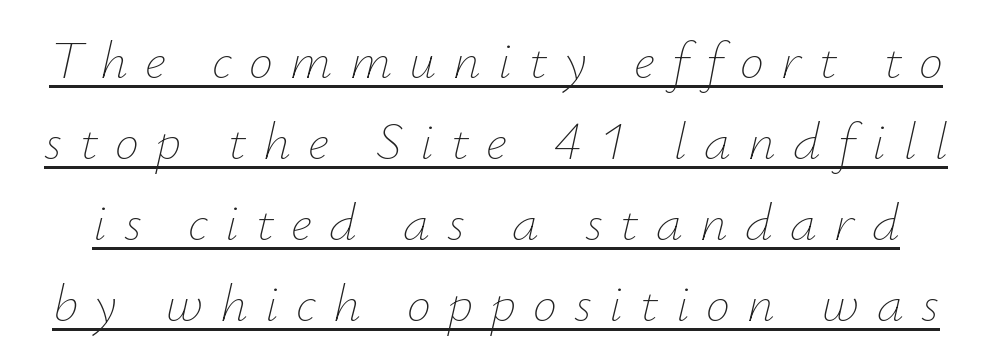
Like a heading marked for emphasis, these lines bear an underscore. Inter-character spacing is expanded well beyond the font's built-in metrics. The text carries the slant typical of an italic or oblique font. Notice how descenders clear the ascenders below comfortably — that's standard leading. You could not count columns in this text — the font is proportionally spaced. The characters are drawn with everyday or finer stroke widths.
